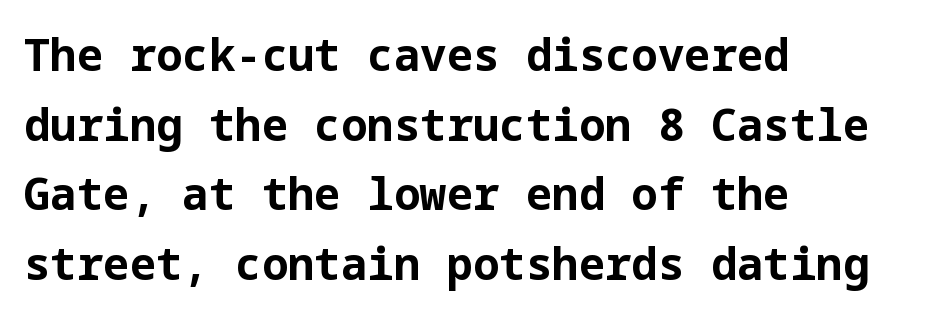
The glyphs in this specimen are sans serif. Summary of vertical rhythm: regular, with standard interline spacing. Here the glyphs are tracked normally, forming tight word shapes. The typography opts for an upright posture over an oblique one. The gap between lines stays unmarked. Compared with a centered layout, this one pins lines to the left instead.
